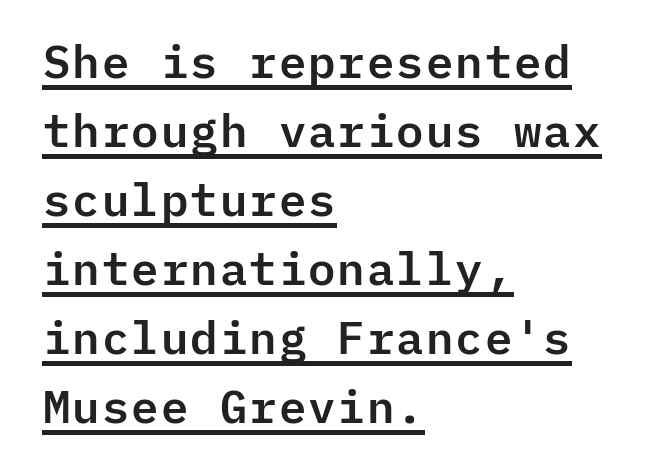
Q: Is the text italic (slanted)? A: No, it is upright.
Q: Is the typeface a serif or a sans-serif typeface? A: Sans-serif.
Q: Is the text underlined? A: Yes.
Q: How is the paragraph aligned? A: Left-aligned.
Q: Is the spacing between letters normal or unusually wide? A: Normal.
Q: Is the spacing between lines tight, normal or loose? A: Normal.
Q: Width (condensed, normal, or wide)? A: Normal.
Q: Stroke contrast? A: Low.
Q: x-height? A: Medium.
Q: Monospaced? A: Yes.
